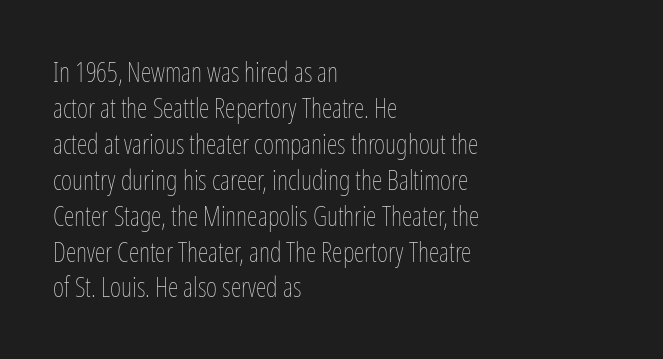
Q: Is the text bold? A: No.
Q: Is the text italic (slanted)? A: No, it is upright.
Q: Is the text underlined? A: No.
Q: How is the paragraph aligned? A: Left-aligned.
Q: Is the spacing between letters normal or unusually wide? A: Normal.
Q: Is the spacing between lines tight, normal or loose? A: Normal.
